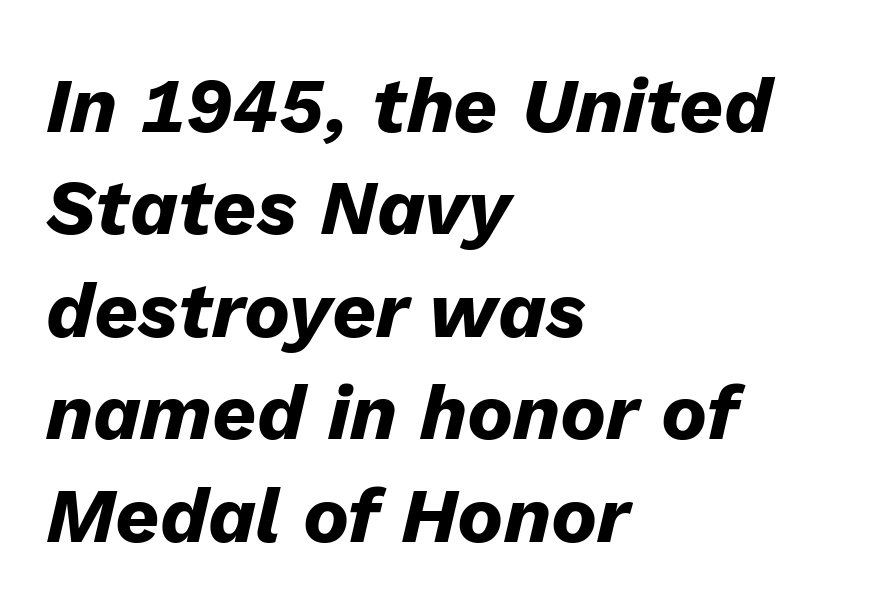
The image shows 77 px heavy type, italic (leaning right); set left-aligned, normal line spacing (1.33x), normal letter spacing, not underlined; low stroke contrast and a medium x-height.
